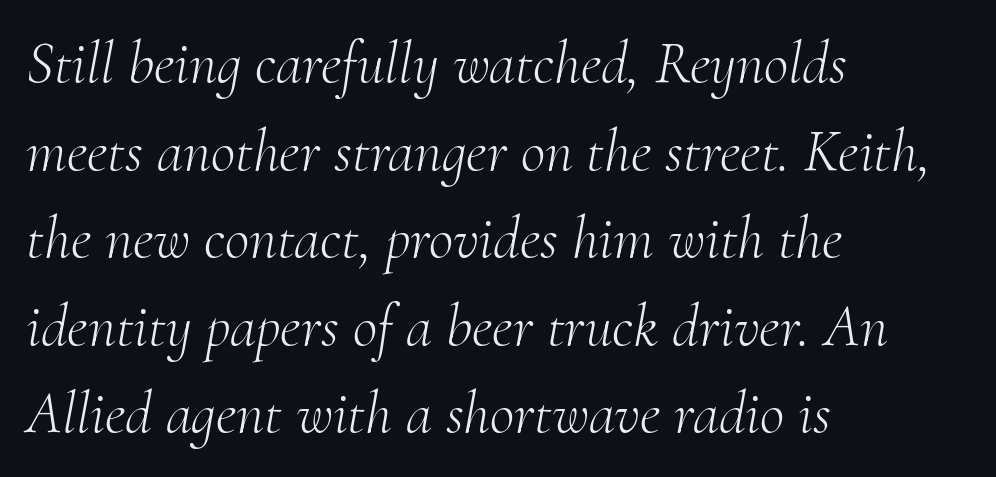
{"serif": "yes", "italic": "yes", "lean": "right", "slant_degrees": 10, "bold": "no", "weight": "light", "width": "normal", "stroke_contrast": "medium", "x_height": "small", "monospaced": "no", "underline": "no", "align": "left", "line_spacing": "normal", "line_spacing_ratio": 1.46, "letter_spacing": "normal", "letter_spacing_em": 0.0, "glyph_px": 60}
